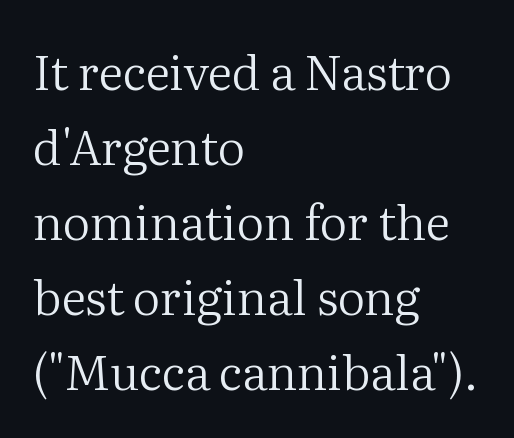
The image shows 48 px regular-weight serif type, upright; set left-aligned, normal line spacing (1.56x), normal letter spacing, not underlined; medium stroke contrast and a medium x-height.
